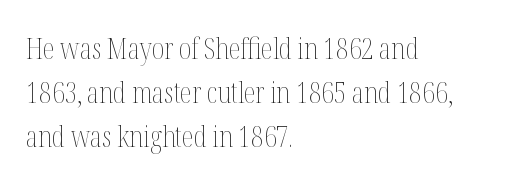
The gap between lines stays unmarked. The face used here is rendered with its standard letterfit. You could not count columns in this text — the font is proportionally spaced. The strokes carry an ordinary text weight at most. Line spacing here is normal. All the whitespace from short lines collects on the right.
